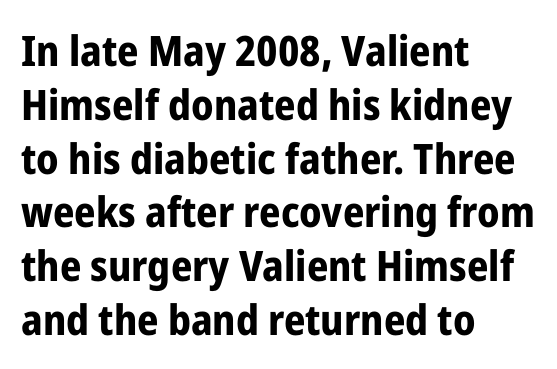
{"serif": "no", "italic": "no", "bold": "yes", "weight": "bold", "width": "condensed", "stroke_contrast": "low", "x_height": "medium", "monospaced": "no", "underline": "no", "align": "left", "line_spacing": "normal", "line_spacing_ratio": 1.28, "letter_spacing": "normal", "letter_spacing_em": 0.0, "glyph_px": 42}
